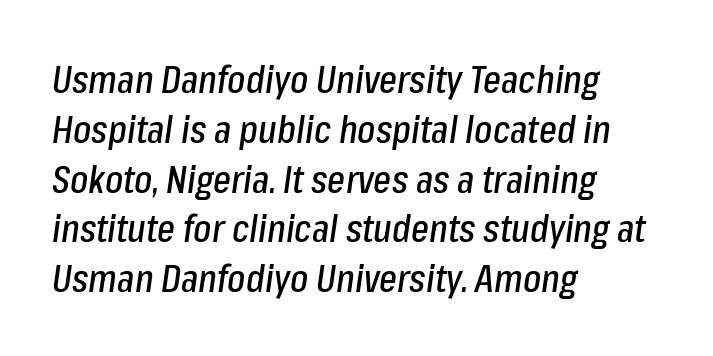
The image shows 38 px condensed type, italic (leaning right); set left-aligned, normal line spacing (1.31x), normal letter spacing, not underlined; low stroke contrast and a medium x-height.
